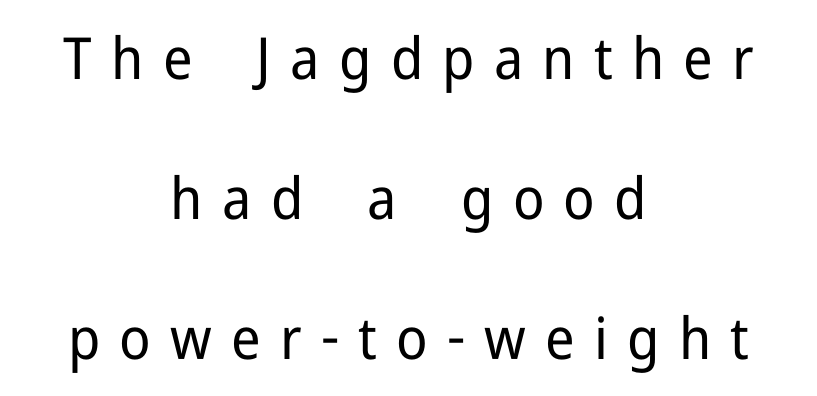
The image shows 58 px regular-weight sans-serif type, upright; set centered, loose line spacing (2.41x), unusually wide letter spacing (+0.33 em), not underlined; low stroke contrast and a medium x-height.
